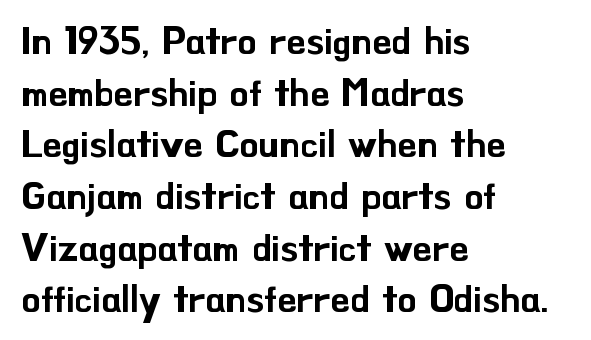
The image shows 38 px sans-serif type, upright; set left-aligned, normal line spacing (1.36x), normal letter spacing, not underlined; low stroke contrast and a small x-height.
